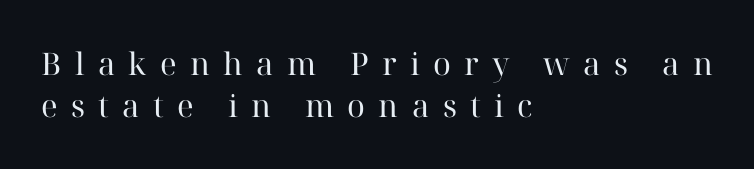
{"serif": "yes", "italic": "no", "bold": "no", "weight": "regular", "width": "normal", "stroke_contrast": "high", "x_height": "medium", "monospaced": "no", "underline": "no", "align": "left", "line_spacing": "normal", "line_spacing_ratio": 1.37, "letter_spacing": "wide", "letter_spacing_em": 0.43, "glyph_px": 31}
